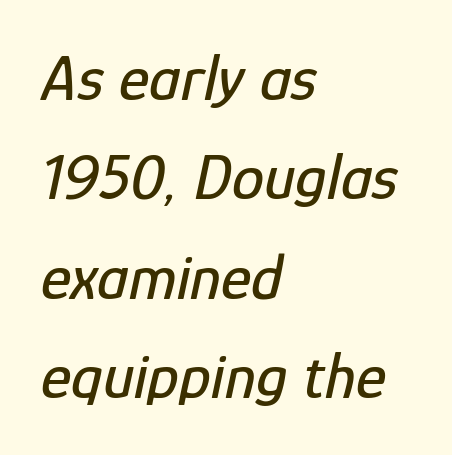
The image shows 65 px condensed type, italic (leaning right); set left-aligned, normal line spacing (1.53x), normal letter spacing, not underlined; low stroke contrast and a medium x-height.
